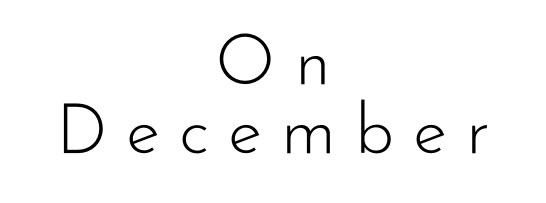
{"serif": "no", "italic": "no", "bold": "no", "weight": "light", "width": "normal", "stroke_contrast": "low", "x_height": "small", "monospaced": "no", "underline": "no", "align": "center", "line_spacing": "tight", "line_spacing_ratio": 0.99, "letter_spacing": "wide", "letter_spacing_em": 0.27, "glyph_px": 70}
